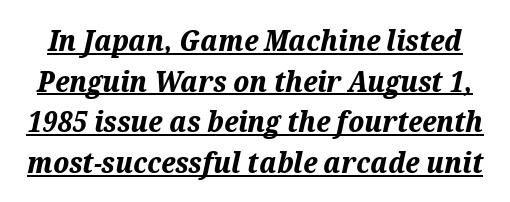
{"italic": "yes", "lean": "right", "slant_degrees": 12, "bold": "yes", "weight": "bold", "width": "normal", "stroke_contrast": "medium", "x_height": "medium", "monospaced": "no", "underline": "yes", "line_spacing": "normal", "line_spacing_ratio": 1.4, "letter_spacing": "normal", "letter_spacing_em": 0.0, "glyph_px": 29}
